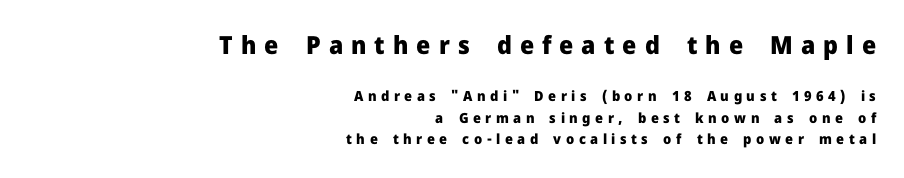
The image shows 25 px bold type, upright; set right-aligned, normal line spacing (1.53x), unusually wide letter spacing (+0.32 em), not underlined; the first (top) block is 1.79x larger.
